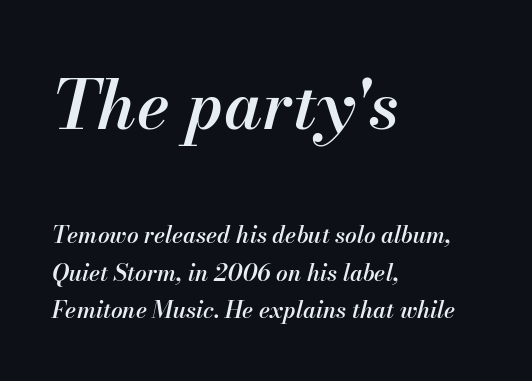
Does the leading feel generous? No, just average. A semibold gives these letters moderate extra thickness, short of bold. Varying glyph widths throughout — classic text-font behaviour. Caption: upper text group enlarged, lower text group reduced. Words appear dense and cohesive because spacing is normal.
